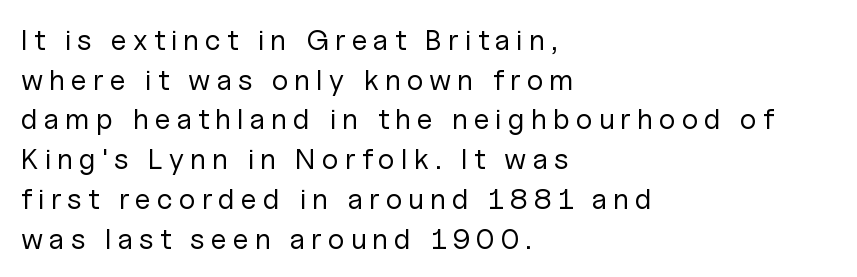
{"serif": "no", "italic": "no", "bold": "no", "weight": "regular", "width": "normal", "stroke_contrast": "low", "x_height": "medium", "monospaced": "no", "underline": "no", "align": "left", "line_spacing": "normal", "line_spacing_ratio": 1.37, "letter_spacing": "wide", "letter_spacing_em": 0.21, "glyph_px": 29}
